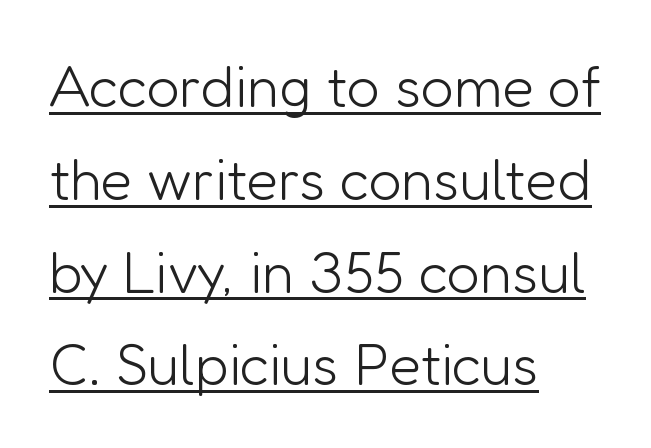
The image shows 58 px light sans-serif type, upright; set left-aligned, normal line spacing (1.6x), normal letter spacing, underlined; low stroke contrast and a medium x-height.
